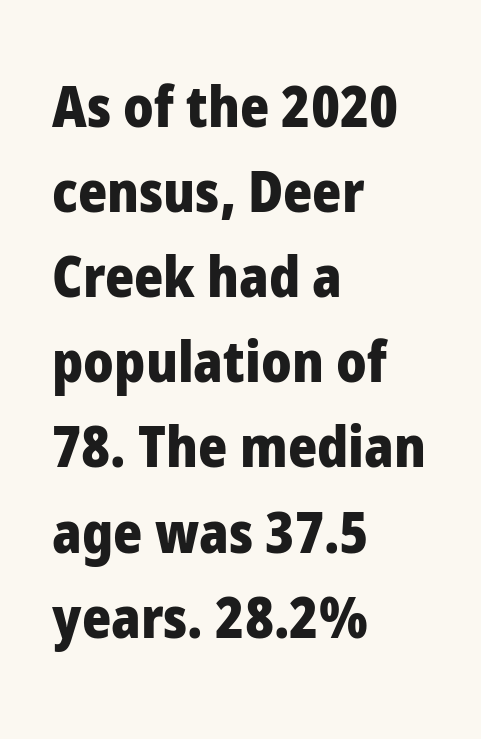
{"serif": "no", "italic": "no", "bold": "yes", "weight": "heavy", "width": "normal", "stroke_contrast": "low", "x_height": "medium", "monospaced": "no", "underline": "no", "align": "left", "line_spacing": "normal", "line_spacing_ratio": 1.52, "letter_spacing": "normal", "letter_spacing_em": 0.0, "glyph_px": 56}
